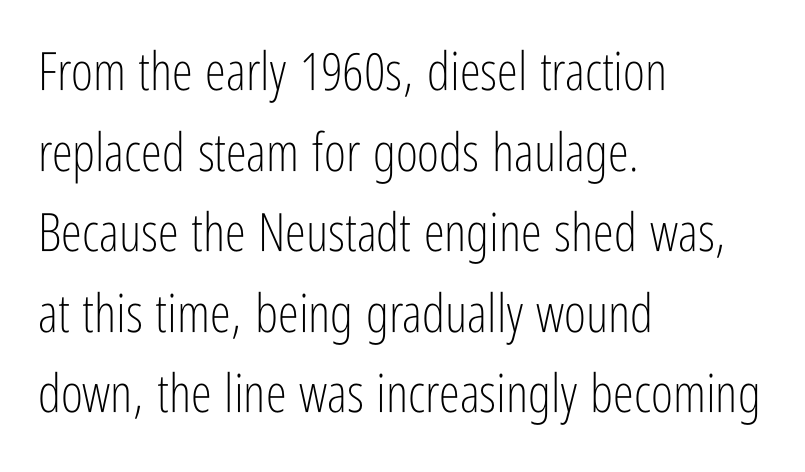
A typesetter would call this proportional, since set widths differ per character. The vertical gap from one line to the next is medium. This is roman type, the default non-slanted kind. Visually the block forms a straight wall on the left and a jagged coastline on the right.
